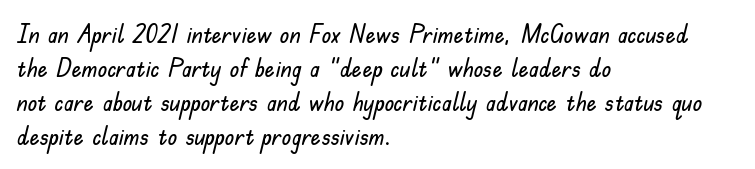
{"underline": "no", "align": "left", "line_spacing": "normal", "line_spacing_ratio": 1.36, "letter_spacing": "normal", "letter_spacing_em": 0.0, "glyph_px": 25}
